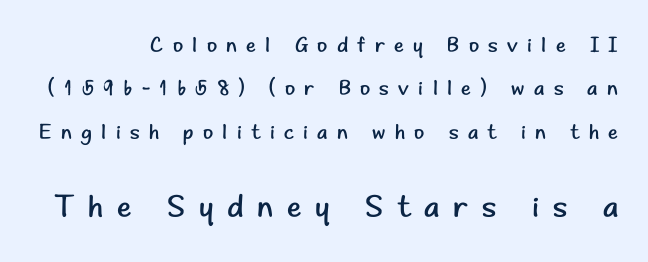
Note the varied advance widths — an 'i' is clearly narrower than an 'm'. Compare the two chunks: the lower has the greater cap height. Style check: upright. These glyphs show unthickened strokes, regular width or finer. Check where the strokes stop: nothing finishes them off — pure sans. Tracking here is generous; glyphs stand well apart from one another.
